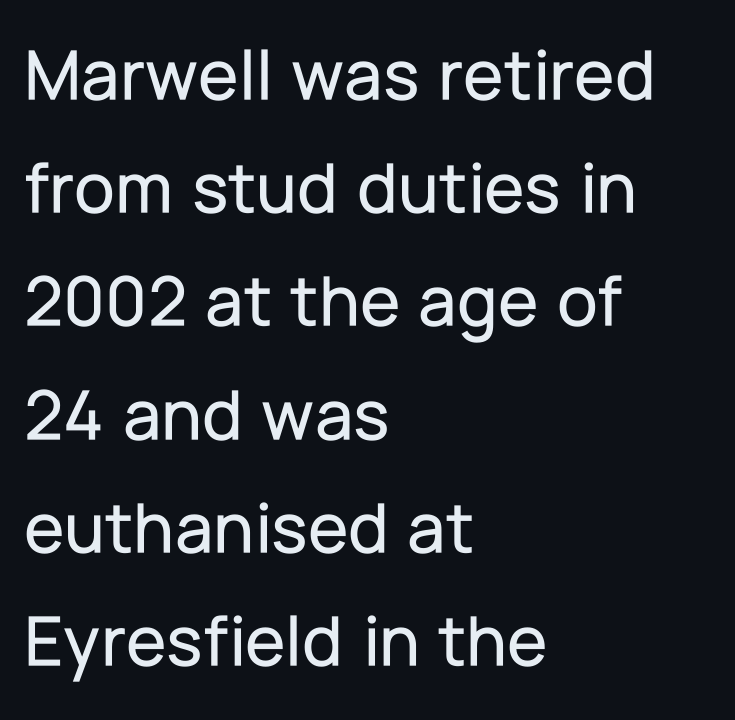
Q: Is the text italic (slanted)? A: No, it is upright.
Q: Is the typeface a serif or a sans-serif typeface? A: Sans-serif.
Q: Is the text underlined? A: No.
Q: How is the paragraph aligned? A: Left-aligned.
Q: Is the spacing between letters normal or unusually wide? A: Normal.
Q: Is the spacing between lines tight, normal or loose? A: Normal.
Q: Width (condensed, normal, or wide)? A: Normal.
Q: Stroke contrast? A: Low.
Q: x-height? A: Medium.
Q: Monospaced? A: No.
